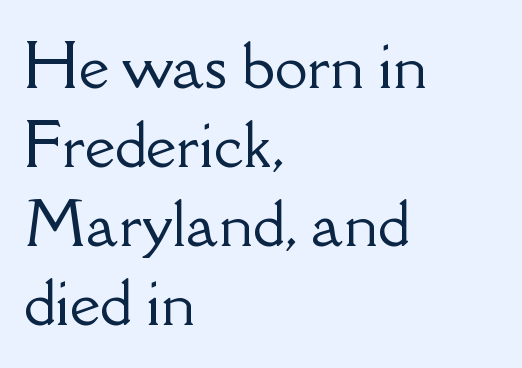
The image shows 59 px serif type, upright; set left-aligned, normal line spacing (1.34x), normal letter spacing, not underlined; low stroke contrast and a small x-height.
